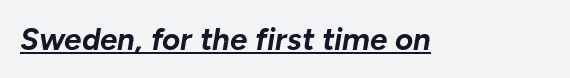
The image shows 31 px bold type, italic (leaning right); set normal letter spacing, underlined; low stroke contrast and a medium x-height.
